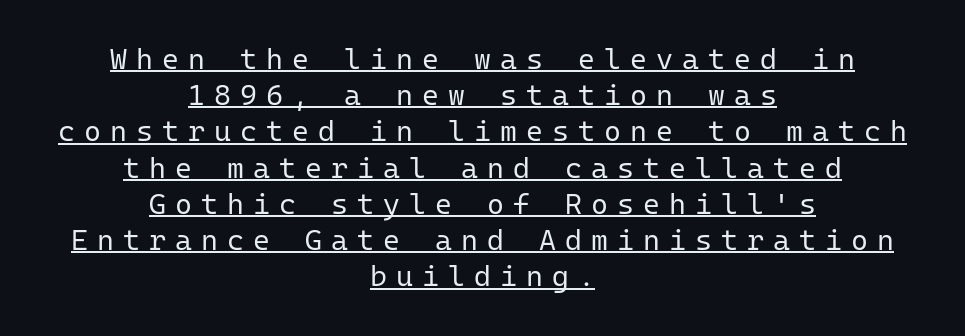
{"serif": "no", "italic": "no", "bold": "no", "weight": "regular", "width": "normal", "stroke_contrast": "low", "x_height": "medium", "monospaced": "yes", "underline": "yes", "align": "center", "line_spacing": "normal", "line_spacing_ratio": 1.25, "letter_spacing": "wide", "letter_spacing_em": 0.31, "glyph_px": 29}
